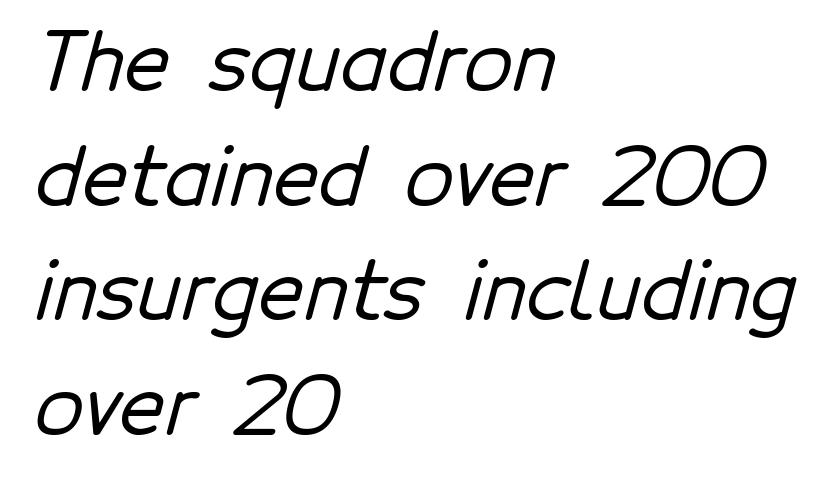
The image shows 79 px sans-serif type; set left-aligned, normal line spacing (1.45x), normal letter spacing, not underlined; low stroke contrast and a medium x-height.
